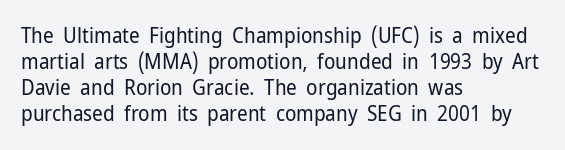
{"italic": "no", "bold": "no", "underline": "no", "align": "left", "line_spacing_ratio": 1.24, "letter_spacing": "normal", "letter_spacing_em": 0.0, "glyph_px": 21}
